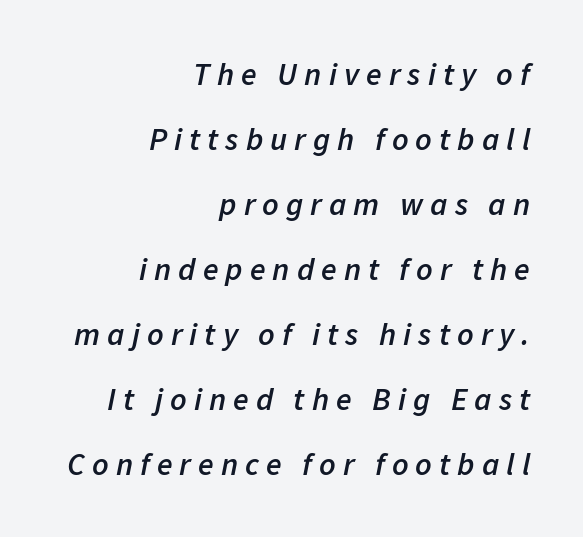
The image shows 32 px semibold type, italic (leaning right); set right-aligned, loose line spacing (2.03x), unusually wide letter spacing (+0.22 em), not underlined; low stroke contrast and a medium x-height.
